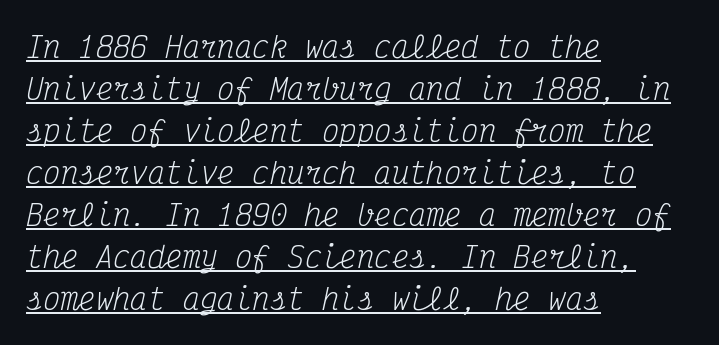
Is the stroke heavy? The answer is a plain regular-or-lighter. The face used here appears with an underline applied. The designer left line spacing at the default. These lines are rendered in a fixed-pitch font.
